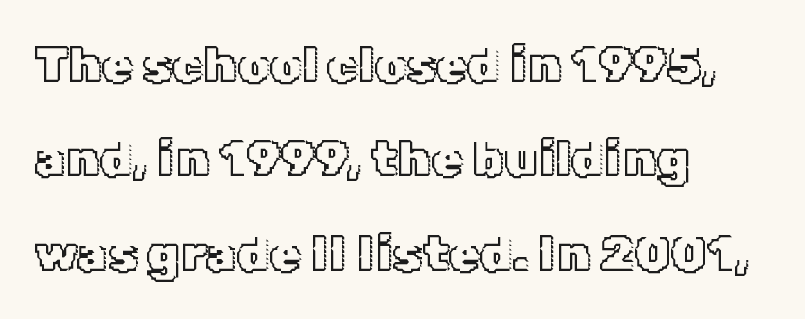
Varying glyph widths throughout — classic text-font behaviour. Nobody drew a line under any word here. In terms of letterspacing, this is plain default setting. The font's upright variant was chosen for this text. The ragged edge is on the right, which tells us the setting is flush left.
